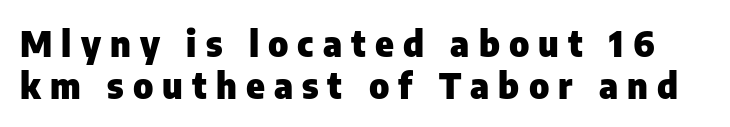
{"serif": "no", "italic": "no", "bold": "yes", "weight": "heavy", "width": "normal", "stroke_contrast": "low", "x_height": "medium", "monospaced": "no", "underline": "no", "line_spacing_ratio": 1.2, "letter_spacing": "wide", "letter_spacing_em": 0.26, "glyph_px": 35}
